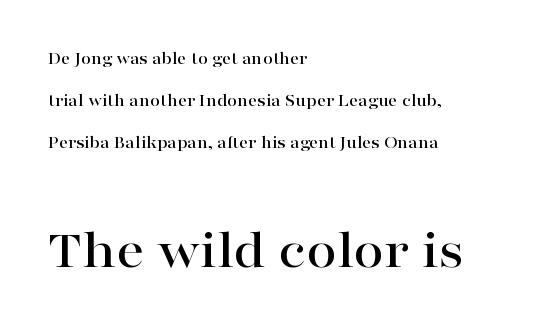
The image shows 55 px wide serif type, upright; set left-aligned, loose line spacing (2.33x), normal letter spacing, not underlined; the second (bottom) block is 3.06x larger; high stroke contrast and a medium x-height.
